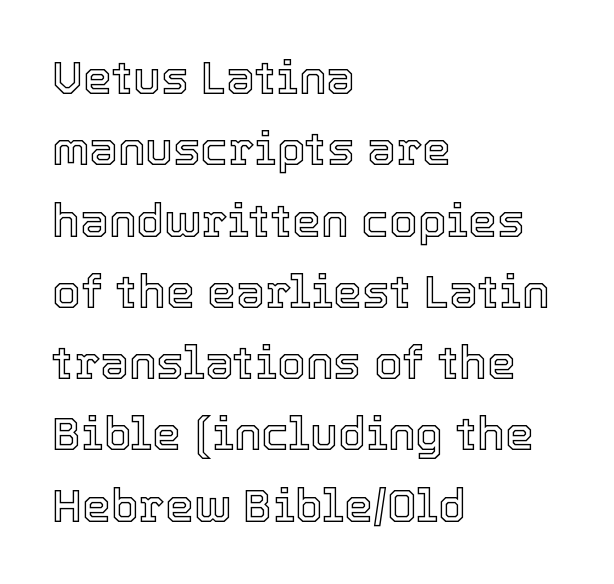
Q: Is the text italic (slanted)? A: No, it is upright.
Q: Is the text underlined? A: No.
Q: How is the paragraph aligned? A: Left-aligned.
Q: Is the spacing between letters normal or unusually wide? A: Normal.
Q: Is the spacing between lines tight, normal or loose? A: Normal.
Q: Width (condensed, normal, or wide)? A: Normal.
Q: x-height? A: Medium.
Q: Monospaced? A: No.
